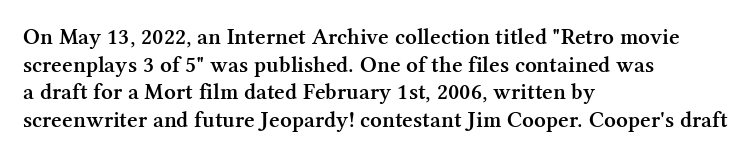
One-word summary of the alignment: left. The strokes are fattened partway — semibold, not bold. The letters stand straight up with perfectly vertical stems. The tracking reads as untouched default to a designer's eye.
